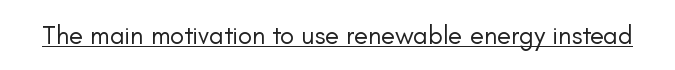
Short note: letters normally spaced. Is this a heavy cut? Hardly; it is regular or lighter. This sample uses an upright cut, with every glyph sitting square on the baseline. Is there an underline? Yes — a line sits under the letters.
